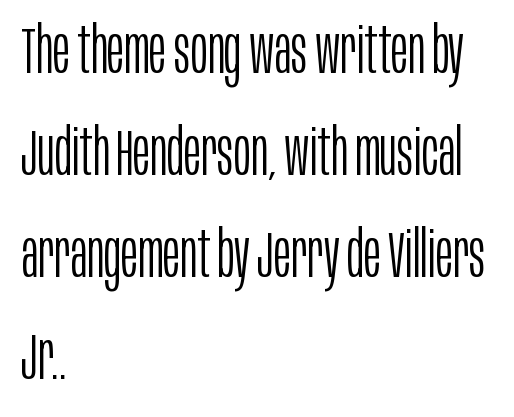
The image shows 65 px light, condensed sans-serif type, upright; set left-aligned, normal line spacing (1.57x), normal letter spacing, not underlined; low stroke contrast and a large x-height.
